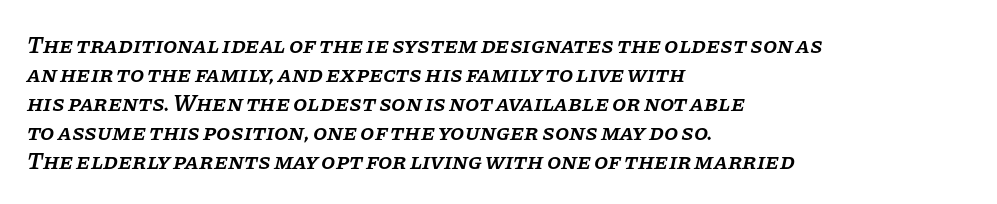
The image shows 23 px text type, italic (leaning right); set left-aligned, normal line spacing (1.26x), normal letter spacing, not underlined.
